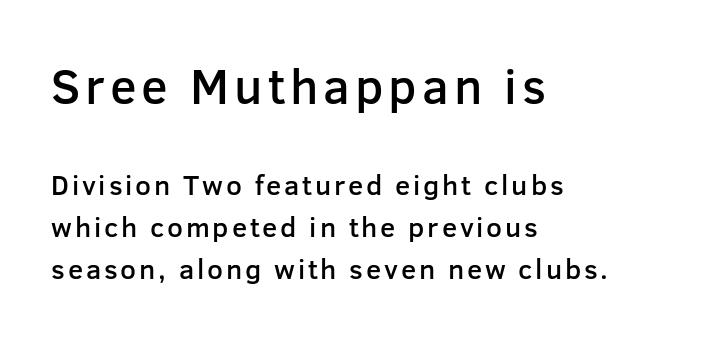
Anything drawn beneath the words? Only blank space. Every character sits straight up, as roman type does. A sans-serif font was chosen for this passage. Top chunk: large. Bottom chunk: small. A fair bit of extra ink — the face is semibold, not bold.
